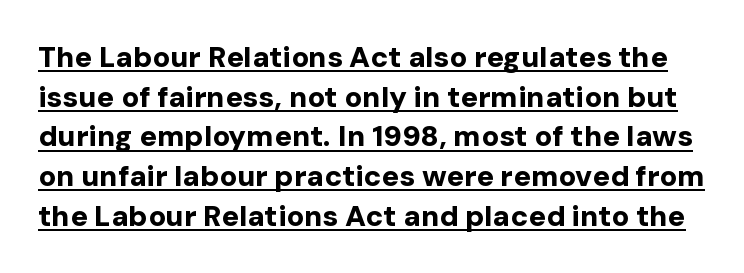
Quick note: interline space is typical. Ascenders rise straight up at ninety degrees. These lines carry a lot of weight — the face is fully bold. The glyphs are accompanied by a horizontal stroke just below them. A typesetter would call this proportional, since set widths differ per character. Is the letter spacing exaggerated? No — it looks like the ordinary default.
